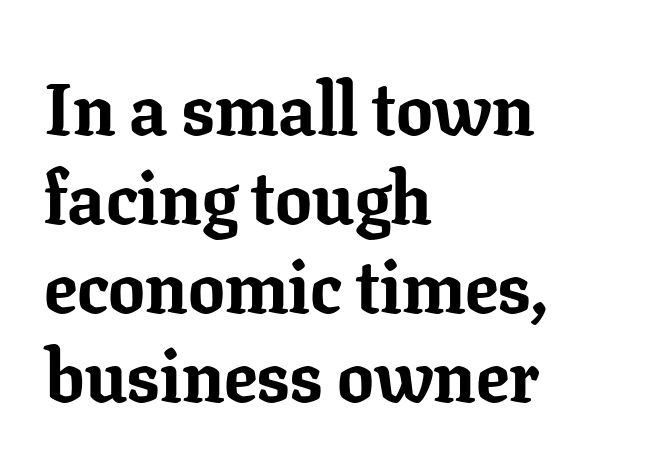
As a designer I'd log this as weight 700, bold. Plain, unruled lines of type. The typesetter chose a ragged-right arrangement here. The letters carry serifs — small finishing strokes at the ends of their stems. These lines are rendered in a variable-pitch font.
